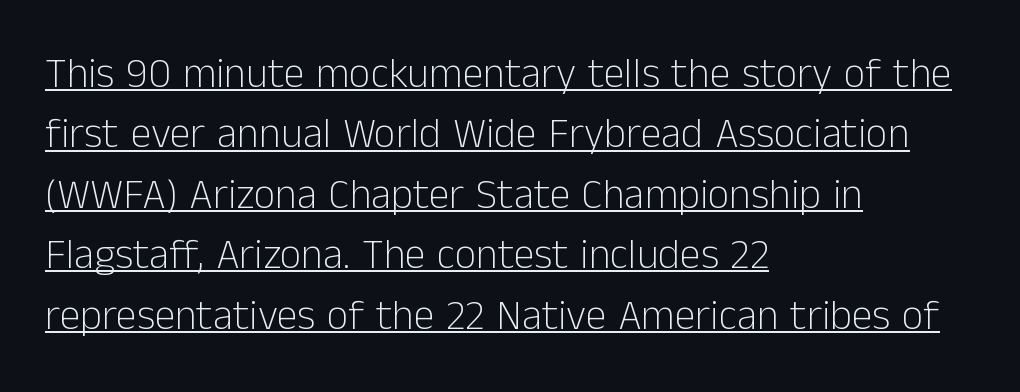
The rendering shows plain stroke endings on the letterforms — a sans-serif design. Compared with typical body copy, the letter spacing here is the same. The paragraph shown leans on its left margin. The weight would be labelled regular, book, light, or lighter still. Think of a printed novel: that variable character pitch is what you see here. A normal amount of white space separates one row of letters from the next.
